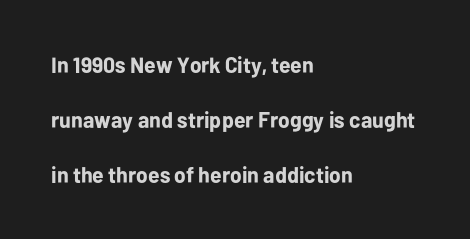
Only glyphs here, with clear space below each row. Italic: no, the glyphs are upright roman. The rendering anchors every line to the left-hand side. The leading is generous, giving the passage an open texture. On the weight axis this lands at bold, roughly 700.
